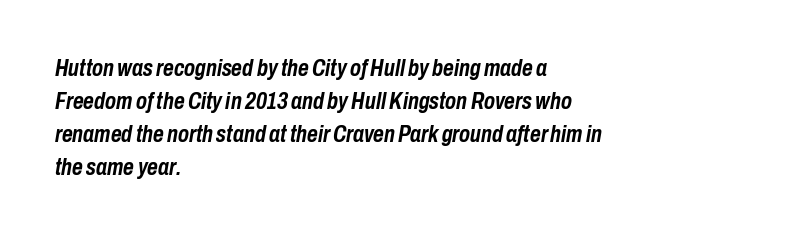
The strokes are fattened all the way to bold. Quick note: interline space is typical. A typesetter would mark this as italic. This rendering leaves character spacing at its baseline value. Horizontal alignment here is leftward, the default for most running prose. Check the space under the baseline: it is left empty.
